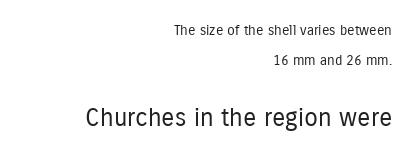
Q: Is the text bold? A: No.
Q: Is the text italic (slanted)? A: No, it is upright.
Q: Is the text underlined? A: No.
Q: How is the paragraph aligned? A: Right-aligned.
Q: Is the spacing between letters normal or unusually wide? A: Normal.
Q: Is the spacing between lines tight, normal or loose? A: Loose.
Q: Which block of text is set in a larger size, the first (top) or the second (bottom)? A: The second (bottom) one.
